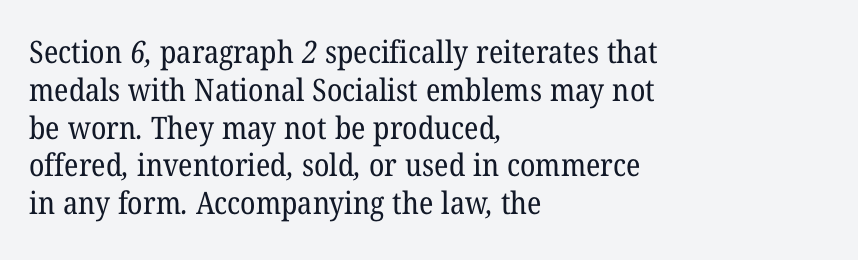
The typesetter chose a ragged-right arrangement here. Is this a fixed-width face? No — the glyphs have proportional, varying widths. The typeface has the unassuming heft of standard copy or less. Letter spacing: default. The rendering shows small feet on the letterforms — a serif design.
